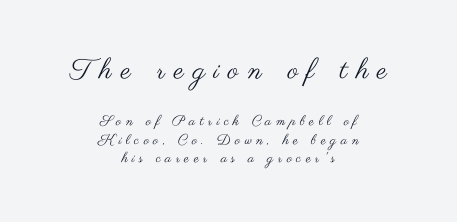
Clear beneath every line of the passage. Stems and bowls with no extra thickness — not bold. This layout puts the oversized block above and the modest block below. You could only call the tracking loose — the letters float apart.
